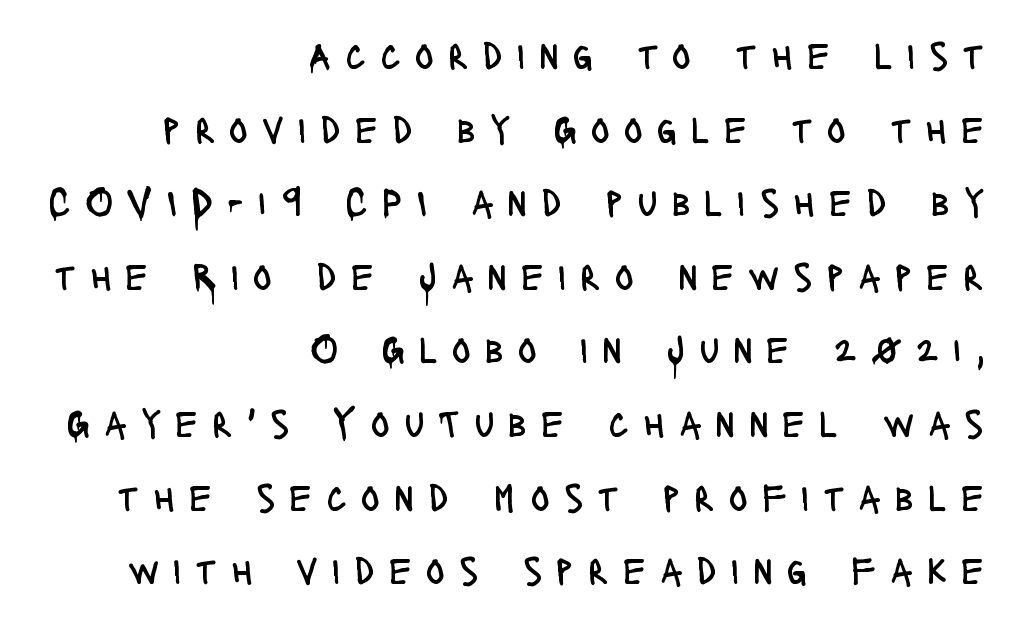
{"serif": "no", "italic": "no", "bold": "no", "weight": "regular", "width": "condensed", "stroke_contrast": "low", "x_height": "large", "monospaced": "no", "underline": "no", "align": "right", "line_spacing_ratio": 1.84, "letter_spacing": "wide", "letter_spacing_em": 0.35, "glyph_px": 40}
